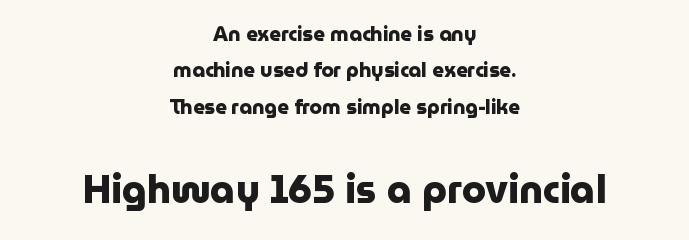
{"serif": "no", "italic": "no", "bold": "yes", "weight": "heavy", "width": "normal", "stroke_contrast": "low", "x_height": "medium", "monospaced": "no", "underline": "no", "align": "center", "line_spacing_ratio": 1.82, "letter_spacing": "normal", "letter_spacing_em": 0.0, "larger_block": "second", "size_ratio": 1.95, "glyph_px": 39}
